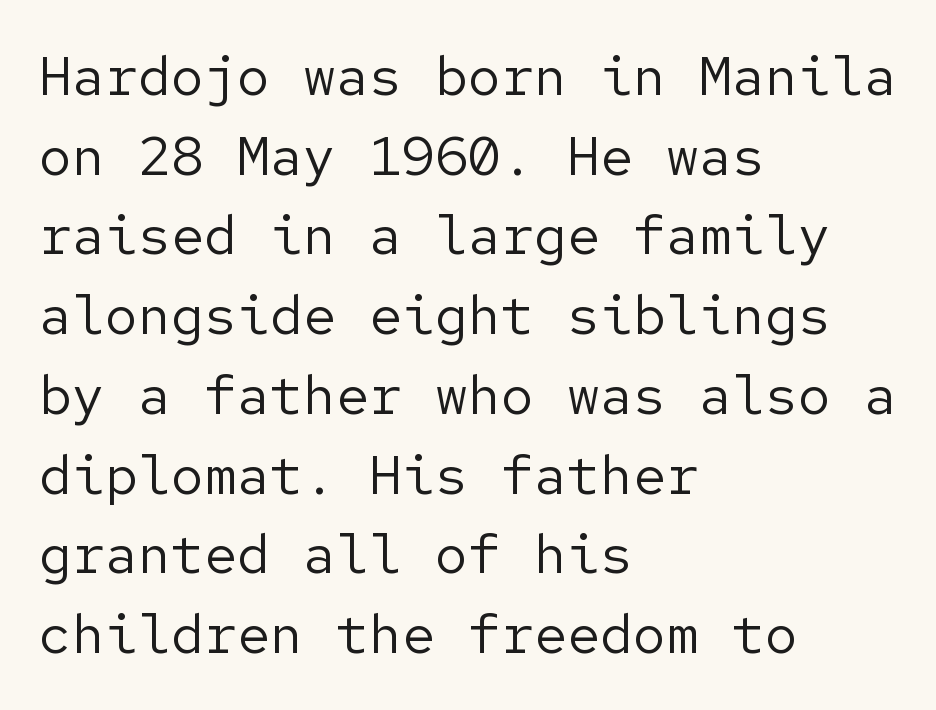
Q: Is the text bold? A: No.
Q: Is the text italic (slanted)? A: No, it is upright.
Q: Is the typeface a serif or a sans-serif typeface? A: Sans-serif.
Q: Is the text underlined? A: No.
Q: How is the paragraph aligned? A: Left-aligned.
Q: Is the spacing between letters normal or unusually wide? A: Normal.
Q: Is the spacing between lines tight, normal or loose? A: Normal.
Q: Width (condensed, normal, or wide)? A: Normal.
Q: Stroke contrast? A: Low.
Q: x-height? A: Medium.
